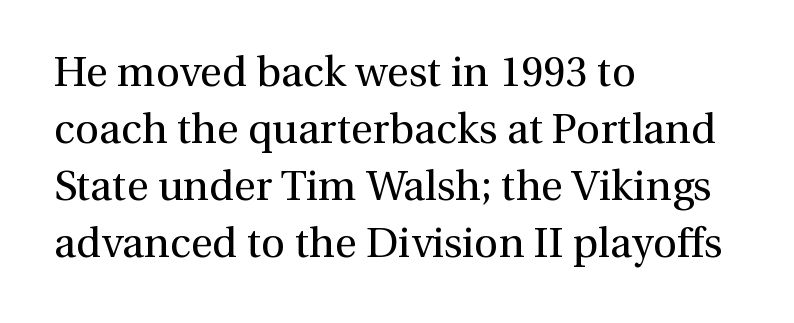
What's the leading like? Ordinary, nothing unusual. The rendering keeps characters at their native spacing. Proportional: the letters do not fall into vertical columns. Check where the strokes stop: tiny serifs finish them off. Unlike italic type, these characters show no tilt at all. This reads as an unemphasized weight, regular at the heaviest.
